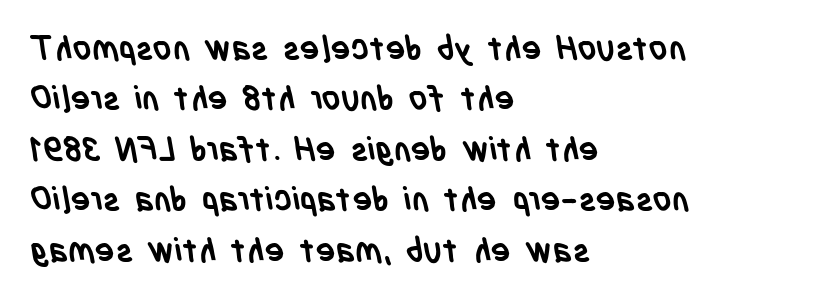
Do the characters align in a grid? No, the font is proportional. Caption: multi-line text, flush left, ragged right. Beneath every word, the page is bare. Nobody touched the tracking dial on this one. Its strokes are broad and dark, the hallmark of bold type.
